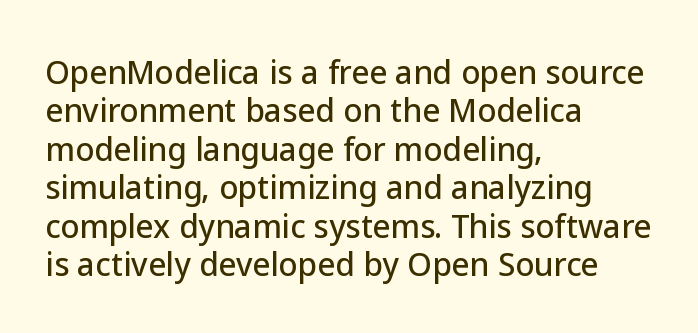
{"serif": "no", "italic": "no", "width": "normal", "stroke_contrast": "low", "x_height": "medium", "monospaced": "no", "underline": "no", "align": "left", "line_spacing_ratio": 1.24, "letter_spacing": "normal", "letter_spacing_em": 0.0, "glyph_px": 31}
